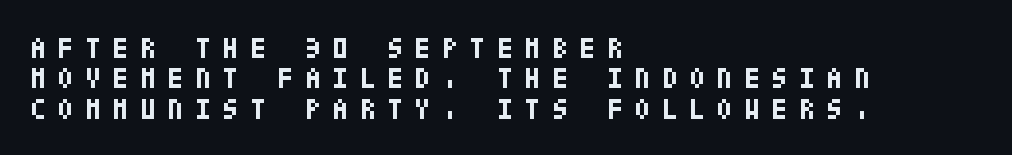
{"serif": "no", "italic": "no", "bold": "yes", "weight": "bold", "width": "condensed", "stroke_contrast": "low", "x_height": "large", "underline": "no", "align": "left", "line_spacing": "tight", "line_spacing_ratio": 1.05, "letter_spacing": "wide", "letter_spacing_em": 0.4, "glyph_px": 29}
